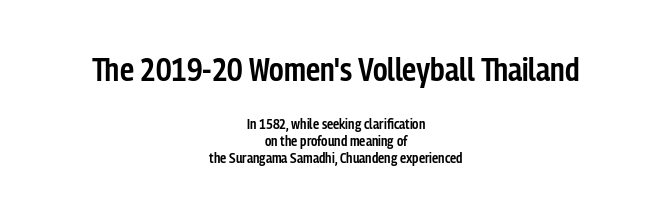
{"serif": "no", "italic": "no", "bold": "semi", "weight": "semibold", "width": "condensed", "stroke_contrast": "low", "x_height": "medium", "monospaced": "no", "underline": "no", "align": "center", "line_spacing_ratio": 1.23, "letter_spacing": "normal", "letter_spacing_em": 0.0, "larger_block": "first", "size_ratio": 2.29, "glyph_px": 32}
